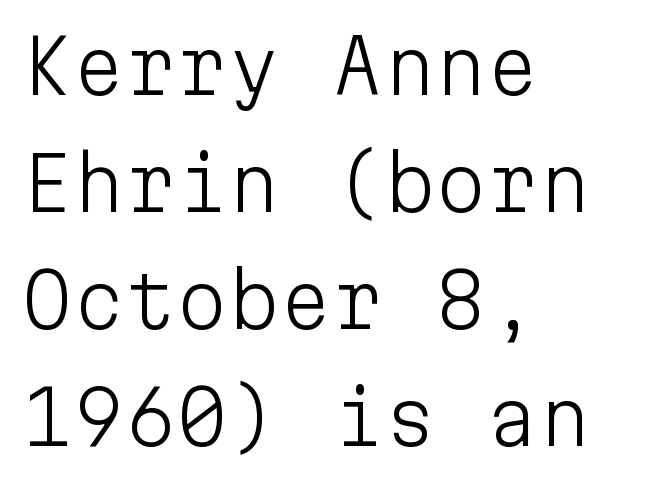
{"serif": "no", "italic": "no", "bold": "no", "weight": "light", "width": "normal", "stroke_contrast": "low", "x_height": "medium", "monospaced": "yes", "underline": "no", "align": "left", "line_spacing": "normal", "line_spacing_ratio": 1.58, "letter_spacing": "normal", "letter_spacing_em": 0.0, "glyph_px": 74}
